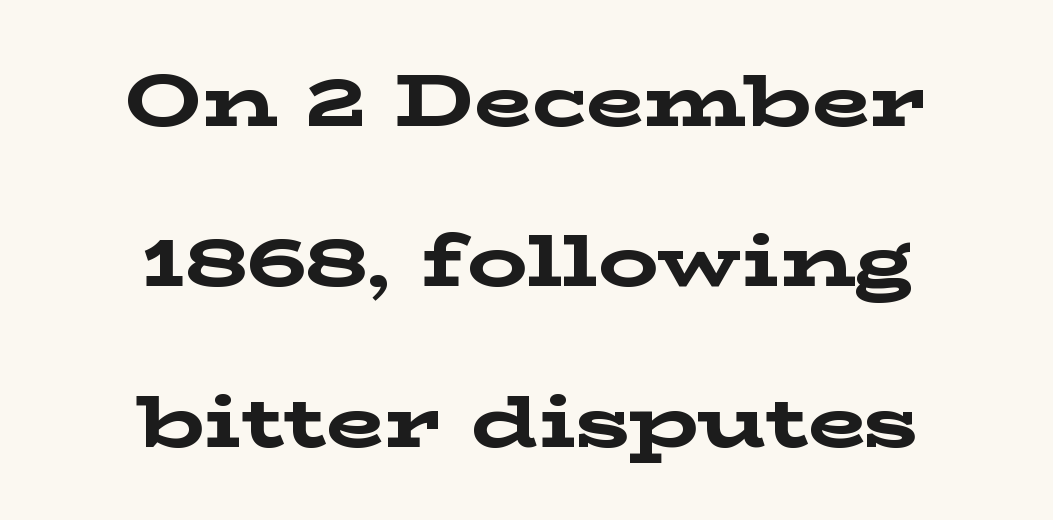
{"serif": "yes", "italic": "no", "bold": "yes", "weight": "bold", "width": "wide", "stroke_contrast": "low", "x_height": "medium", "monospaced": "no", "underline": "no", "align": "center", "line_spacing": "loose", "line_spacing_ratio": 2.14, "letter_spacing": "normal", "letter_spacing_em": 0.0, "glyph_px": 75}
